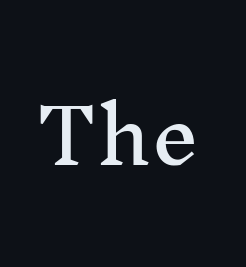
You could not count columns in this text — the font is proportionally spaced. Honestly, the letter spacing is just normal — you wouldn't notice it. A bare baseline throughout the passage. Nope, not italic — everything's standing straight. I'd call this a serif setting — the letters wear small feet.
